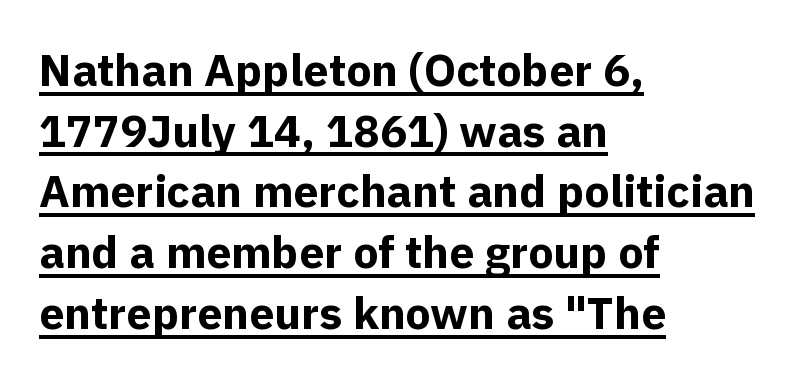
Decoration check: the copy is underlined. A typesetter would label this face a sans. Spacing verdict: proportional, widths tailored to each character. A roman cut, with each character standing at attention. Layout note: lines flush left. Each word holds together tightly as a unit, with standard inter-letter gaps.
